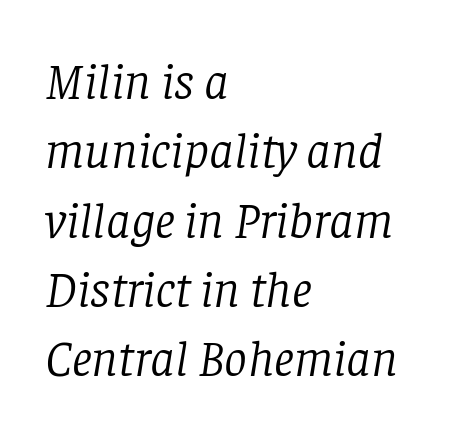
The image shows 51 px light serif type, italic (leaning right); set left-aligned, normal line spacing (1.36x), normal letter spacing, not underlined; low stroke contrast and a large x-height.
